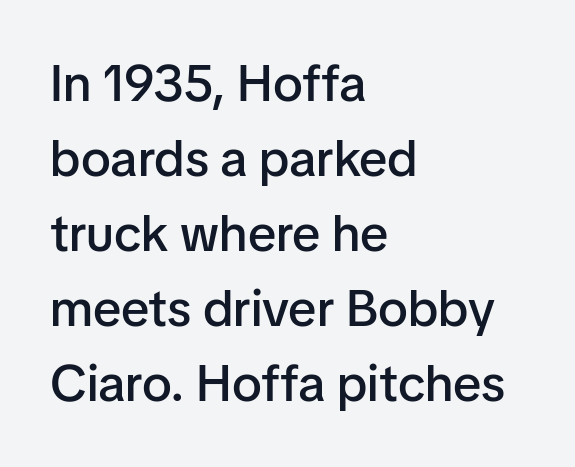
{"serif": "no", "italic": "no", "bold": "semi", "weight": "semibold", "width": "normal", "stroke_contrast": "low", "x_height": "medium", "monospaced": "no", "underline": "no", "align": "left", "line_spacing": "normal", "line_spacing_ratio": 1.47, "letter_spacing": "normal", "letter_spacing_em": 0.0, "glyph_px": 51}
